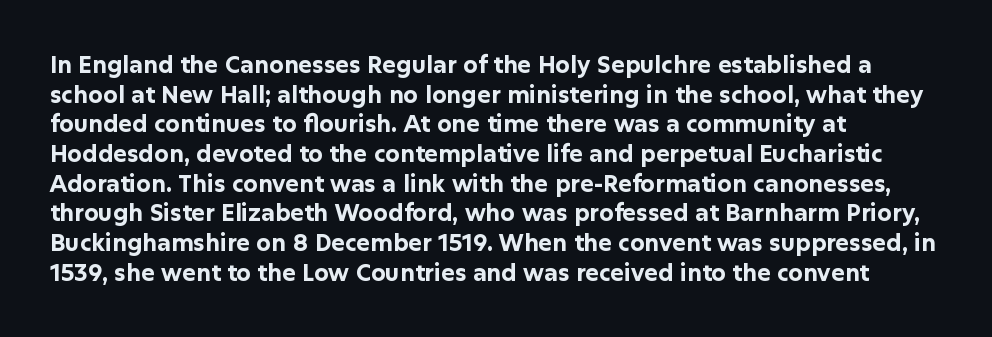
The image shows 23 px bold type, upright; set left-aligned, normal line spacing (1.29x), normal letter spacing, not underlined.
